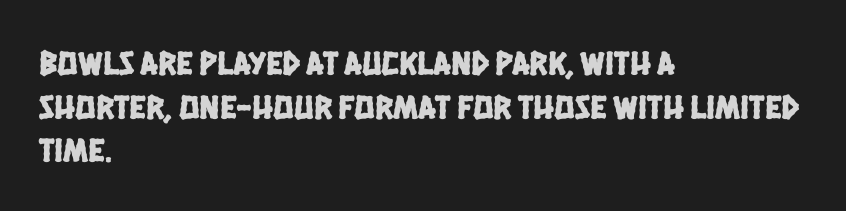
Q: Is the typeface a serif or a sans-serif typeface? A: Sans-serif.
Q: Is the text underlined? A: No.
Q: How is the paragraph aligned? A: Left-aligned.
Q: Is the spacing between letters normal or unusually wide? A: Normal.
Q: Is the spacing between lines tight, normal or loose? A: Normal.
Q: Width (condensed, normal, or wide)? A: Condensed.
Q: Stroke contrast? A: Low.
Q: x-height? A: Large.
Q: Monospaced? A: No.
